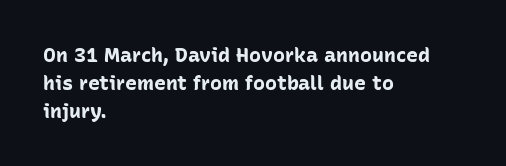
{"italic": "no", "bold": "yes", "underline": "no", "align": "left", "line_spacing": "normal", "line_spacing_ratio": 1.39, "letter_spacing": "normal", "letter_spacing_em": 0.0, "glyph_px": 20}
